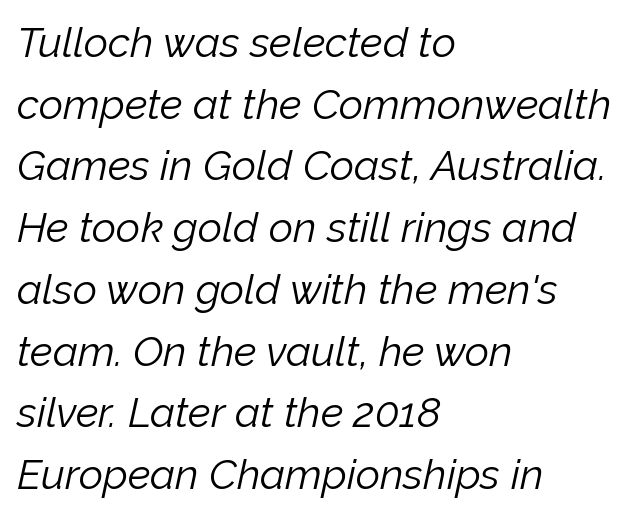
Notice how the stems are inclined rather than vertical — that's the hallmark of italics. The font sits on the lighter half of the weight spectrum, regular included. In terms of leading, this rendering sits right in the middle. Varying glyph widths throughout — classic text-font behaviour.
